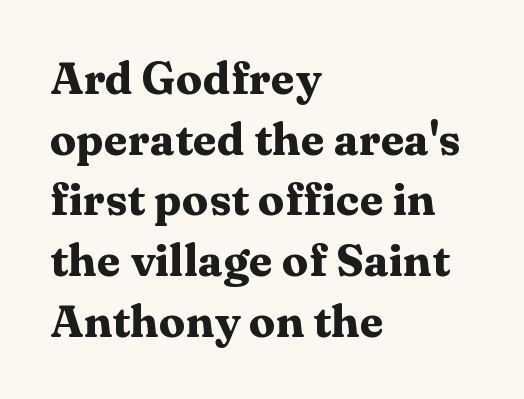
The leading is moderate, giving the passage an even texture. Letters rest on an invisible, unmarked baseline. Standard letterfit; no display-style spreading of the glyphs. Here the designer chose a conventional face with non-uniform glyph widths.
